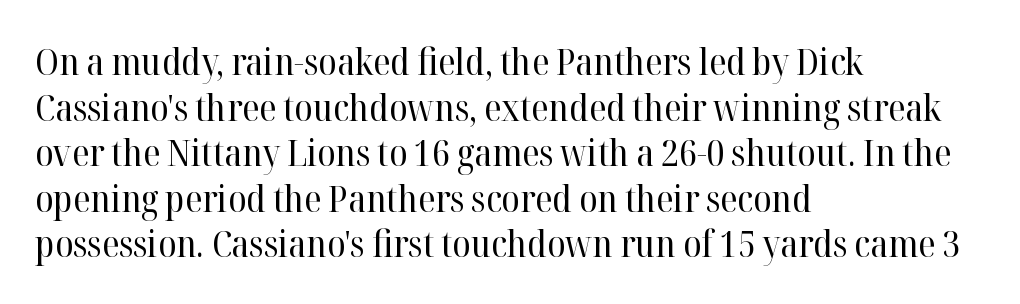
{"serif": "yes", "italic": "no", "bold": "no", "weight": "regular", "width": "normal", "stroke_contrast": "high", "x_height": "medium", "monospaced": "no", "underline": "no", "align": "left", "line_spacing_ratio": 1.23, "letter_spacing": "normal", "letter_spacing_em": 0.0, "glyph_px": 37}
